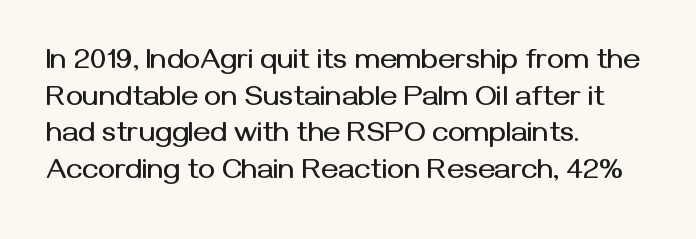
The paragraph shown leans on its left margin. The glyphs in this specimen are sans serif. Varying glyph widths throughout — classic text-font behaviour. Is there much room between lines? A standard amount, neither cramped nor airy.
